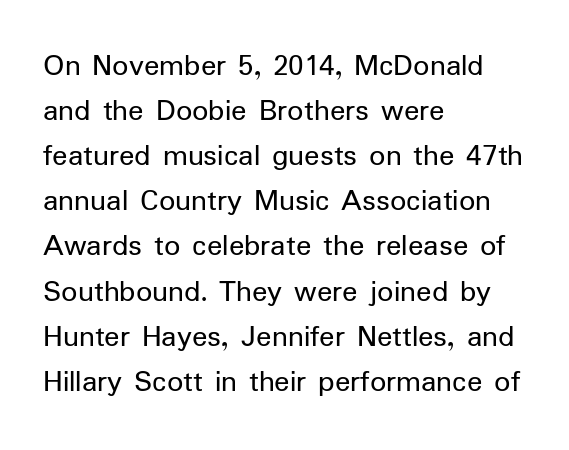
Q: Is the text bold? A: No.
Q: Is the text italic (slanted)? A: No, it is upright.
Q: Is the typeface a serif or a sans-serif typeface? A: Sans-serif.
Q: Is the text underlined? A: No.
Q: How is the paragraph aligned? A: Left-aligned.
Q: Is the spacing between letters normal or unusually wide? A: Normal.
Q: Is the spacing between lines tight, normal or loose? A: Normal.
Q: Width (condensed, normal, or wide)? A: Normal.
Q: Stroke contrast? A: Low.
Q: x-height? A: Medium.
Q: Monospaced? A: No.
